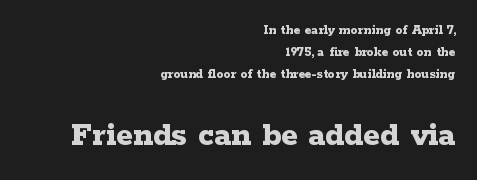
Q: Is the text bold? A: Yes.
Q: Is the text italic (slanted)? A: No, it is upright.
Q: Is the typeface a serif or a sans-serif typeface? A: Serif.
Q: Is the text underlined? A: No.
Q: How is the paragraph aligned? A: Right-aligned.
Q: Is the spacing between letters normal or unusually wide? A: Normal.
Q: Is the spacing between lines tight, normal or loose? A: Normal.
Q: Which block of text is set in a larger size, the first (top) or the second (bottom)? A: The second (bottom) one.
Q: Width (condensed, normal, or wide)? A: Wide.
Q: Stroke contrast? A: Low.
Q: x-height? A: Medium.
Q: Monospaced? A: No.
